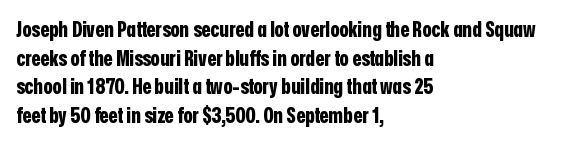
Notice how descenders clear the ascenders below comfortably — that's standard leading. Clear beneath every line of the passage. These lines are set flush left with a ragged right edge. The type sits square on the baseline with zero lean. Each word holds together tightly as a unit, with standard inter-letter gaps.
